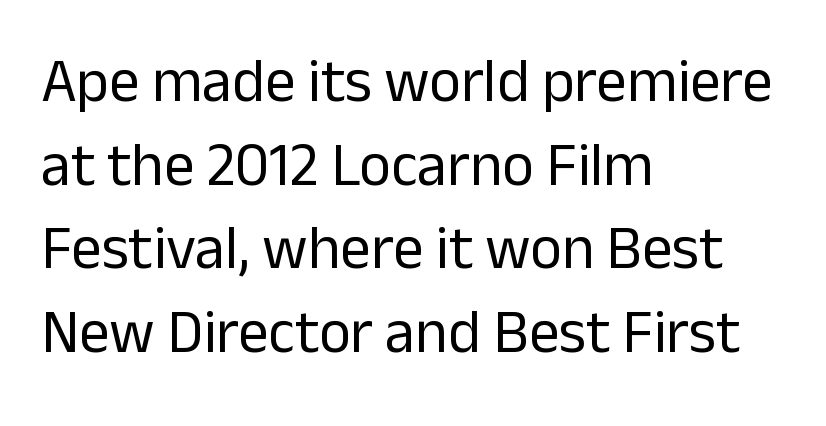
There is no visible air inserted between adjacent glyphs. Nothing heavy about these letters — not bold at all. Horizontally, the lines are justified to the leading edge only. Proportional: the letters do not fall into vertical columns. Ascenders rise straight up at ninety degrees.
